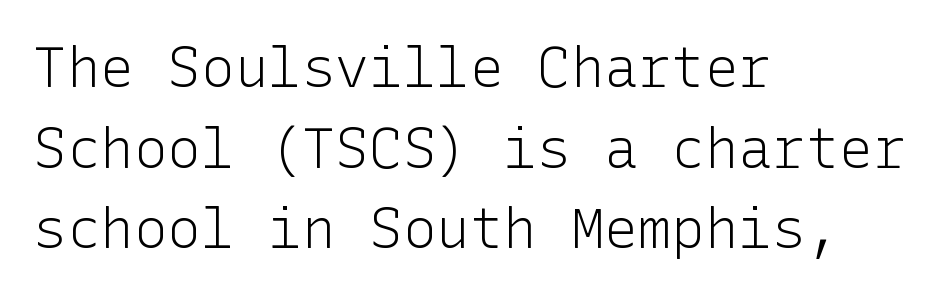
{"serif": "no", "italic": "no", "bold": "no", "weight": "light", "width": "normal", "stroke_contrast": "low", "x_height": "medium", "underline": "no", "align": "left", "line_spacing": "normal", "line_spacing_ratio": 1.44, "letter_spacing": "normal", "letter_spacing_em": 0.0, "glyph_px": 56}
